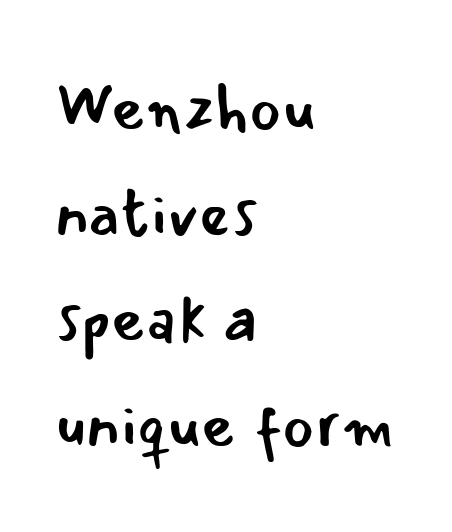
Lines of text with bare space underneath. Leftover space on each line is placed entirely after the last word. One glance says typical: line gaps are just what's usual. Weight: regular or lighter.
